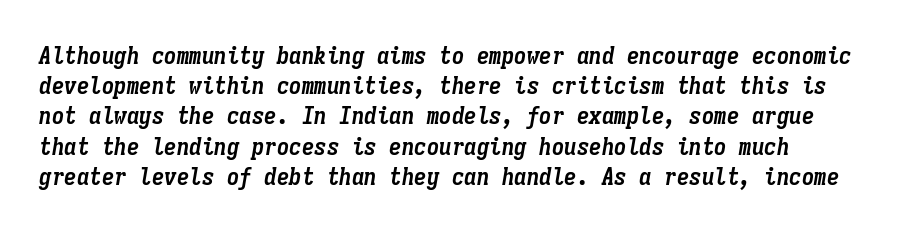
Q: Is the text bold? A: Yes.
Q: Is the text italic (slanted)? A: Yes, it leans right by about 9 degrees.
Q: Is the text underlined? A: No.
Q: How is the paragraph aligned? A: Left-aligned.
Q: Is the spacing between letters normal or unusually wide? A: Normal.
